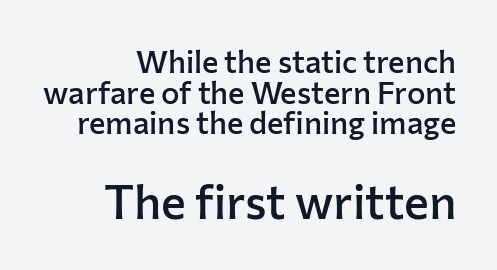
{"serif": "no", "italic": "no", "bold": "semi", "weight": "semibold", "width": "normal", "stroke_contrast": "low", "x_height": "medium", "monospaced": "no", "underline": "no", "align": "right", "line_spacing": "tight", "line_spacing_ratio": 0.99, "letter_spacing": "normal", "letter_spacing_em": 0.0, "larger_block": "second", "size_ratio": 1.52, "glyph_px": 47}
